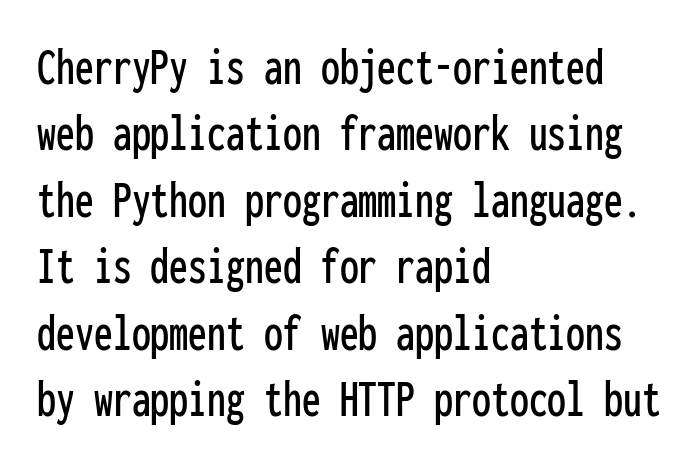
The image shows 54 px condensed sans-serif type, upright, monospaced; set left-aligned, line spacing 1.23x, normal letter spacing, not underlined; low stroke contrast and a medium x-height.
